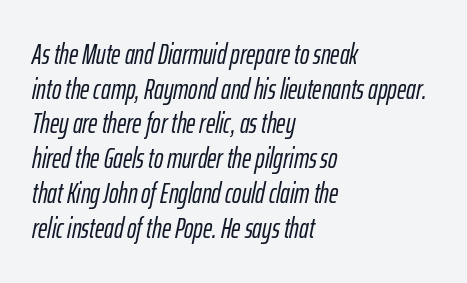
{"italic": "yes", "lean": "right", "slant_degrees": 12, "width": "condensed", "stroke_contrast": "low", "x_height": "medium", "monospaced": "no", "underline": "no", "align": "left", "line_spacing_ratio": 1.24, "letter_spacing": "normal", "letter_spacing_em": 0.0, "glyph_px": 28}
